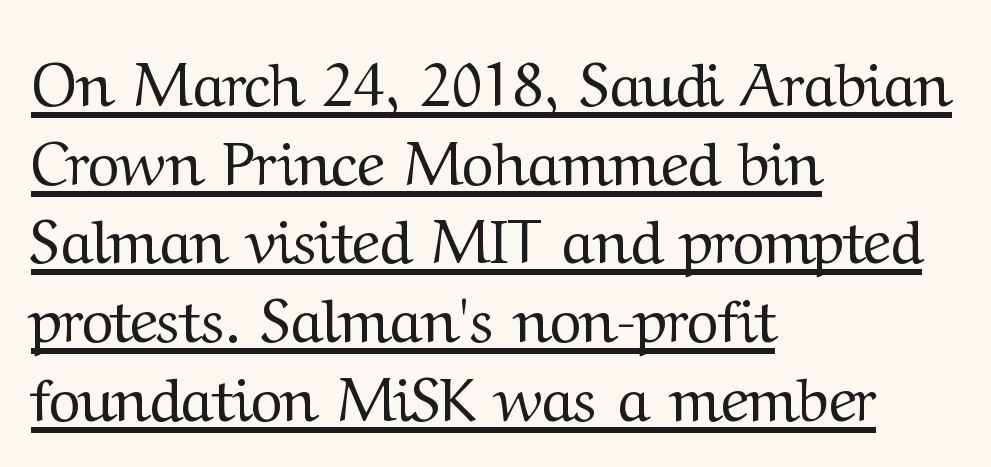
The string is rendered with underlining switched on. The letters advance in unequal steps, a hallmark of proportional type. This sample uses an upright cut, with every glyph sitting square on the baseline. Stroke thickness stays within the range of a standard reading face or lighter. Tracking here is standard; glyphs follow each other at the usual distance. Normally led — the rows are evenly, conventionally spaced.
